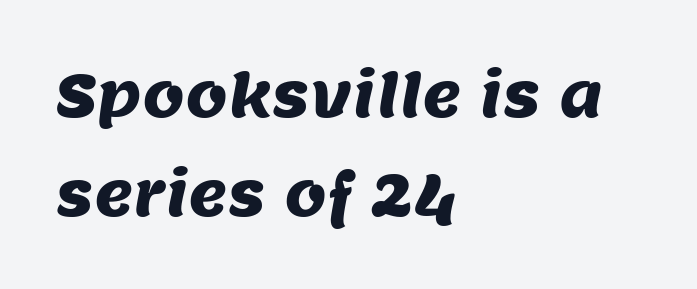
{"serif": "no", "width": "normal", "stroke_contrast": "medium", "x_height": "large", "monospaced": "no", "underline": "no", "align": "left", "line_spacing": "normal", "line_spacing_ratio": 1.65, "letter_spacing": "normal", "letter_spacing_em": 0.0, "glyph_px": 60}
